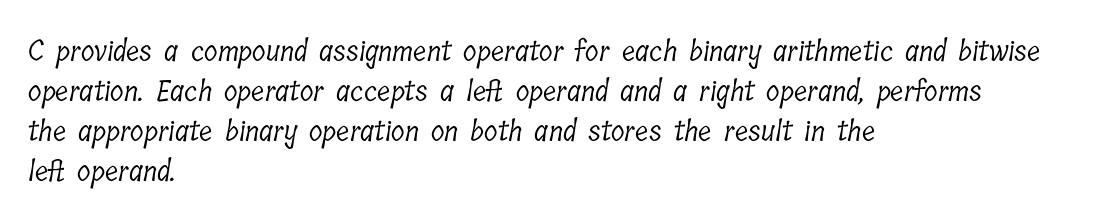
Q: Is the text bold? A: No.
Q: Is the typeface a serif or a sans-serif typeface? A: Serif.
Q: Is the text underlined? A: No.
Q: How is the paragraph aligned? A: Left-aligned.
Q: Is the spacing between letters normal or unusually wide? A: Normal.
Q: Is the spacing between lines tight, normal or loose? A: Normal.
Q: Width (condensed, normal, or wide)? A: Condensed.
Q: Stroke contrast? A: Low.
Q: x-height? A: Medium.
Q: Monospaced? A: No.
